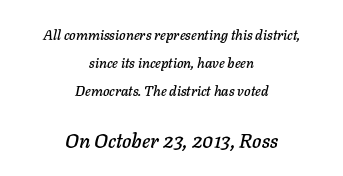
In this sample the second text group is rendered at the bigger scale. The string is rendered with underlining switched off. Leftover space on each line is divided equally before and after the words. The leading is generous, giving the passage an open texture. Nothing unusual about the tracking: characters are spaced as the font intends.
